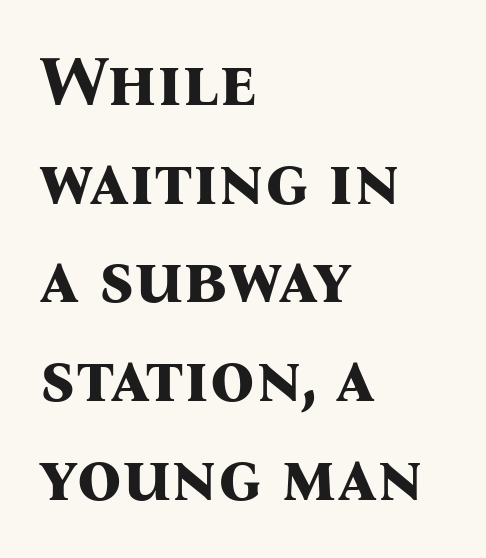
Q: Is the text bold? A: Yes.
Q: Is the text italic (slanted)? A: No, it is upright.
Q: Is the typeface a serif or a sans-serif typeface? A: Serif.
Q: Is the text underlined? A: No.
Q: How is the paragraph aligned? A: Left-aligned.
Q: Is the spacing between letters normal or unusually wide? A: Normal.
Q: Is the spacing between lines tight, normal or loose? A: Normal.
Q: Width (condensed, normal, or wide)? A: Normal.
Q: Stroke contrast? A: Medium.
Q: x-height? A: Medium.
Q: Monospaced? A: No.
